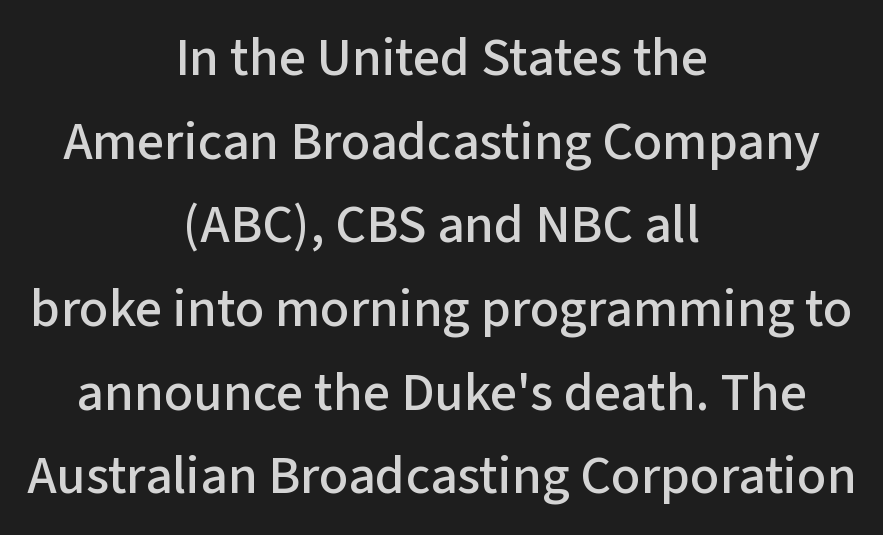
Only glyphs here, with clear space below each row. Alignment: centered. The axis of the letterforms is exactly vertical. Each letter keeps its own natural width here, so spacing adapts to shape.
